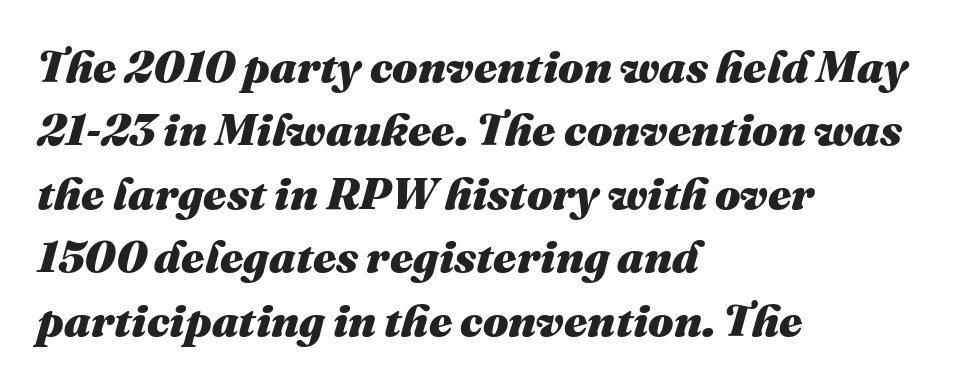
Q: Is the text bold? A: Yes.
Q: Is the text italic (slanted)? A: Yes, it leans right by about 16 degrees.
Q: Is the text underlined? A: No.
Q: How is the paragraph aligned? A: Left-aligned.
Q: Is the spacing between letters normal or unusually wide? A: Normal.
Q: Is the spacing between lines tight, normal or loose? A: Normal.
Q: Width (condensed, normal, or wide)? A: Normal.
Q: Stroke contrast? A: Medium.
Q: x-height? A: Medium.
Q: Monospaced? A: No.
